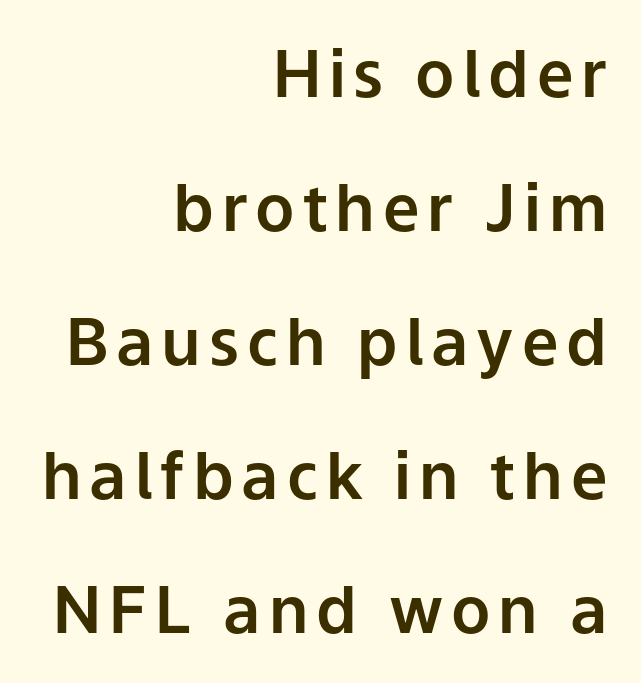
{"serif": "no", "italic": "no", "width": "normal", "stroke_contrast": "low", "x_height": "medium", "monospaced": "no", "underline": "no", "align": "right", "line_spacing": "loose", "line_spacing_ratio": 2.06, "glyph_px": 65}
